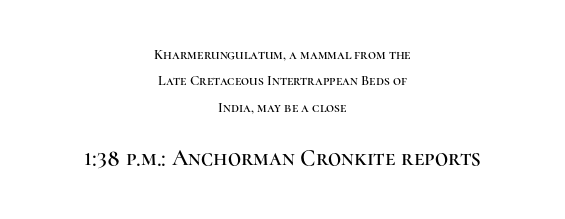
The image shows 23 px text type, upright; set centered, line spacing 1.88x, normal letter spacing, not underlined; the second (bottom) block is 1.64x larger.
